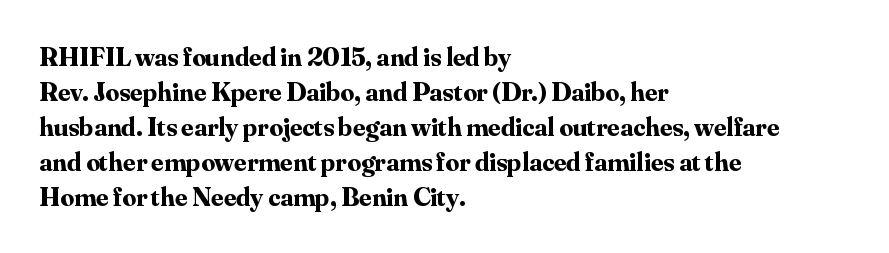
The image shows 27 px bold type, upright; set left-aligned, normal line spacing (1.3x), normal letter spacing, not underlined.
